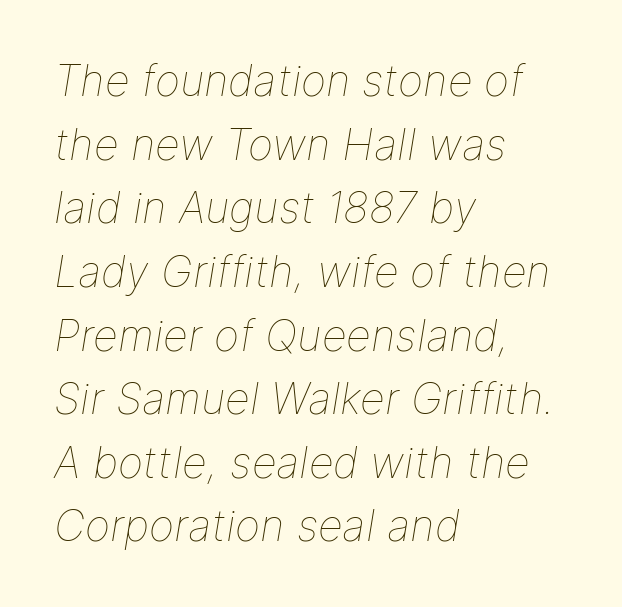
Q: Is the text bold? A: No.
Q: Is the text italic (slanted)? A: Yes, it leans right by about 9 degrees.
Q: Is the text underlined? A: No.
Q: How is the paragraph aligned? A: Left-aligned.
Q: Is the spacing between letters normal or unusually wide? A: Normal.
Q: Is the spacing between lines tight, normal or loose? A: Normal.
Q: Width (condensed, normal, or wide)? A: Normal.
Q: Stroke contrast? A: Low.
Q: x-height? A: Medium.
Q: Monospaced? A: No.
